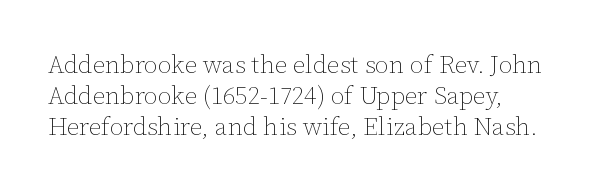
The image shows 25 px text type, upright; set normal line spacing (1.25x), normal letter spacing, not underlined.
